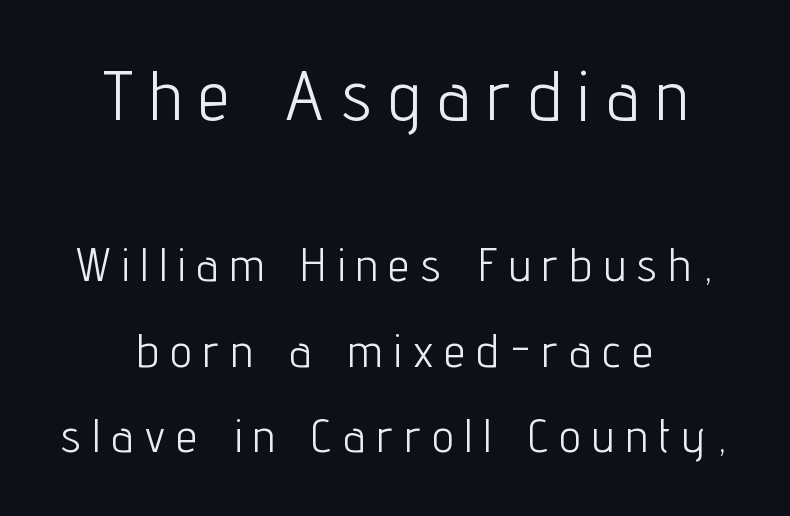
The image shows 70 px light, condensed sans-serif type, upright; set centered, line spacing 1.82x, unusually wide letter spacing (+0.26 em), not underlined; the first (top) block is 1.49x larger; low stroke contrast and a medium x-height.
